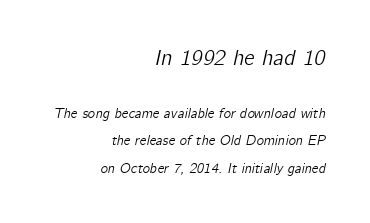
Is the letter spacing exaggerated? No — it looks like the ordinary default. Nobody drew a line under any word here. Alignment: flush right. Does the bottom block carry the larger type? No, the top block does. How would I describe the line gaps? Wide and relaxed. Notice how the stems are inclined rather than vertical — that's the hallmark of italics.
